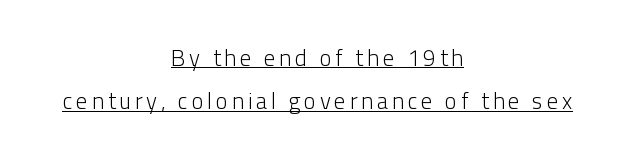
{"italic": "no", "bold": "no", "underline": "yes", "align": "center", "line_spacing_ratio": 1.88, "glyph_px": 23}
